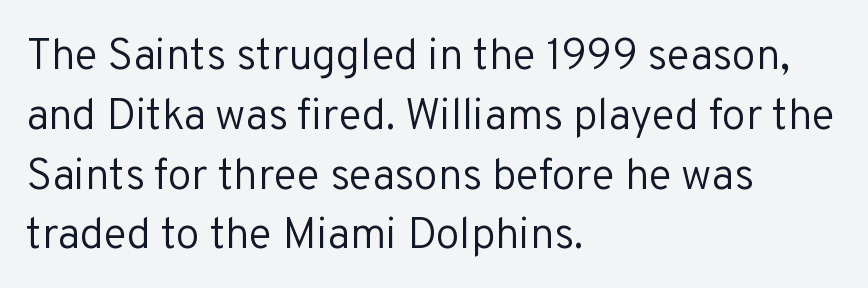
{"serif": "no", "italic": "no", "bold": "no", "weight": "regular", "width": "normal", "stroke_contrast": "low", "x_height": "medium", "monospaced": "no", "underline": "no", "align": "left", "line_spacing": "normal", "line_spacing_ratio": 1.39, "letter_spacing": "normal", "letter_spacing_em": 0.0, "glyph_px": 43}
